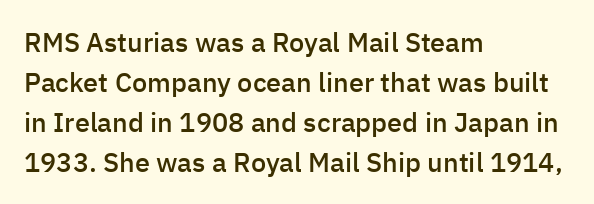
The image shows 27 px text type, upright; set left-aligned, normal line spacing (1.48x), normal letter spacing, not underlined.
